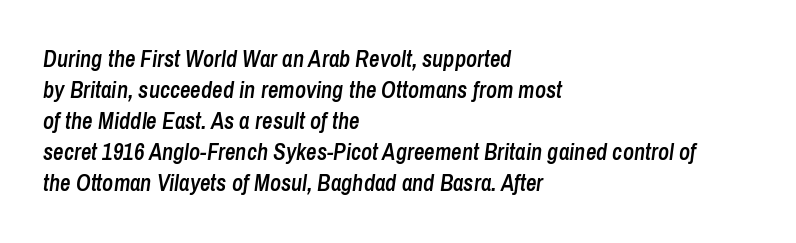
Clear beneath every line of the passage. Is the letter spacing exaggerated? No — it looks like the ordinary default. The compositor pushed each line to the left boundary. Strokes here are thickened, but only to semibold level.
